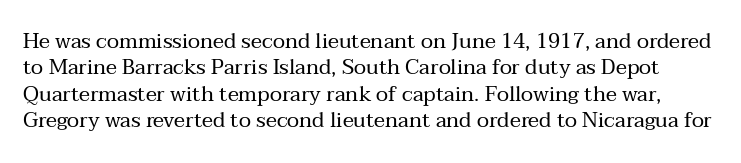
{"italic": "no", "bold": "no", "underline": "no", "line_spacing": "normal", "line_spacing_ratio": 1.26, "letter_spacing": "normal", "letter_spacing_em": 0.0, "glyph_px": 21}
